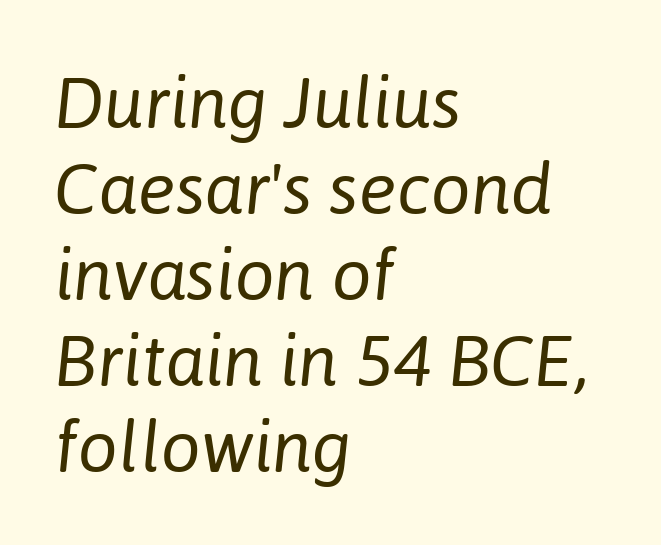
{"italic": "yes", "lean": "right", "slant_degrees": 6, "bold": "no", "weight": "regular", "width": "normal", "stroke_contrast": "low", "x_height": "medium", "monospaced": "no", "underline": "no", "align": "left", "line_spacing_ratio": 1.21, "letter_spacing": "normal", "letter_spacing_em": 0.0, "glyph_px": 71}
